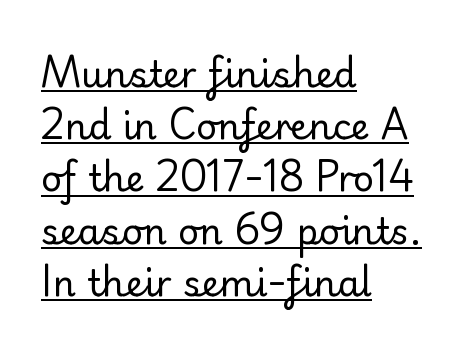
The image shows 36 px regular-weight sans-serif type, upright; set left-aligned, normal line spacing (1.45x), normal letter spacing, underlined; low stroke contrast and a small x-height.
